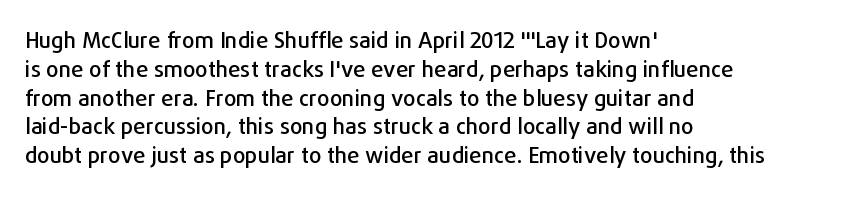
Q: Is the text italic (slanted)? A: No, it is upright.
Q: Is the text underlined? A: No.
Q: How is the paragraph aligned? A: Left-aligned.
Q: Is the spacing between letters normal or unusually wide? A: Normal.
Q: Is the spacing between lines tight, normal or loose? A: Normal.
